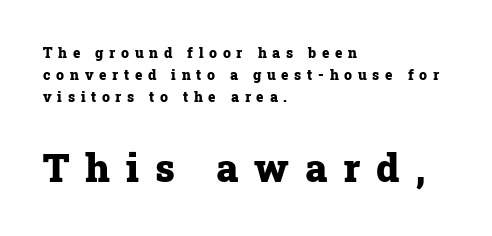
{"serif": "yes", "italic": "no", "bold": "yes", "weight": "heavy", "width": "normal", "stroke_contrast": "low", "x_height": "medium", "monospaced": "no", "underline": "no", "align": "left", "line_spacing": "normal", "line_spacing_ratio": 1.58, "letter_spacing": "wide", "letter_spacing_em": 0.41, "larger_block": "second", "size_ratio": 2.79, "glyph_px": 39}
